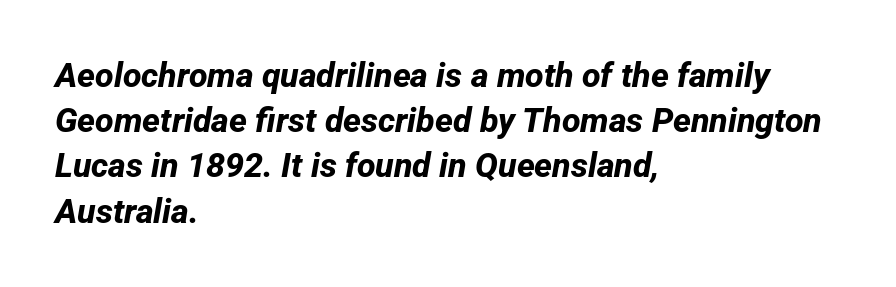
Q: Is the text bold? A: Yes.
Q: Is the typeface a serif or a sans-serif typeface? A: Sans-serif.
Q: Is the text underlined? A: No.
Q: How is the paragraph aligned? A: Left-aligned.
Q: Is the spacing between letters normal or unusually wide? A: Normal.
Q: Is the spacing between lines tight, normal or loose? A: Normal.
Q: Width (condensed, normal, or wide)? A: Normal.
Q: Stroke contrast? A: Low.
Q: x-height? A: Medium.
Q: Monospaced? A: No.
